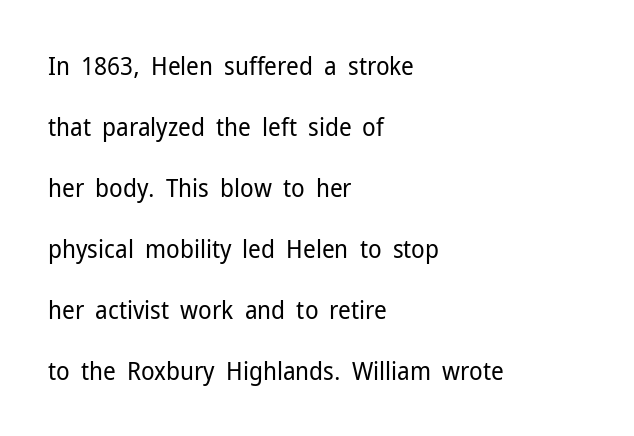
The image shows 25 px text type, upright; set left-aligned, loose line spacing (2.44x), normal letter spacing, not underlined.
